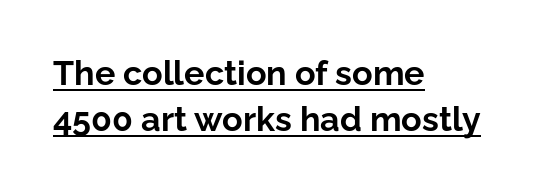
{"serif": "no", "italic": "no", "bold": "yes", "weight": "bold", "width": "normal", "stroke_contrast": "low", "x_height": "medium", "monospaced": "no", "underline": "yes", "align": "left", "line_spacing": "normal", "line_spacing_ratio": 1.35, "letter_spacing": "normal", "letter_spacing_em": 0.0, "glyph_px": 34}
